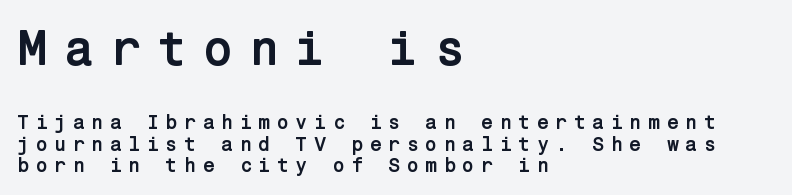
Q: Is the text bold? A: Yes.
Q: Is the text italic (slanted)? A: No, it is upright.
Q: Is the typeface a serif or a sans-serif typeface? A: Sans-serif.
Q: Is the text underlined? A: No.
Q: How is the paragraph aligned? A: Left-aligned.
Q: Is the spacing between letters normal or unusually wide? A: Unusually wide.
Q: Is the spacing between lines tight, normal or loose? A: Tight.
Q: Which block of text is set in a larger size, the first (top) or the second (bottom)? A: The first (top) one.
Q: Width (condensed, normal, or wide)? A: Normal.
Q: Stroke contrast? A: Low.
Q: x-height? A: Medium.
